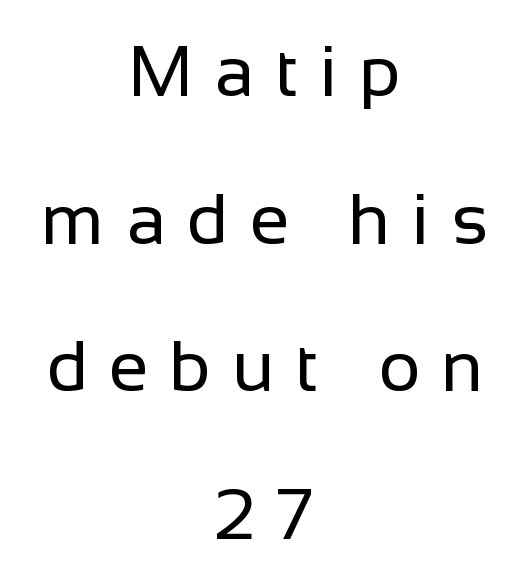
{"serif": "no", "italic": "no", "bold": "no", "weight": "regular", "width": "normal", "stroke_contrast": "low", "x_height": "medium", "monospaced": "no", "underline": "no", "align": "center", "line_spacing": "loose", "line_spacing_ratio": 2.05, "letter_spacing": "wide", "letter_spacing_em": 0.29, "glyph_px": 72}
